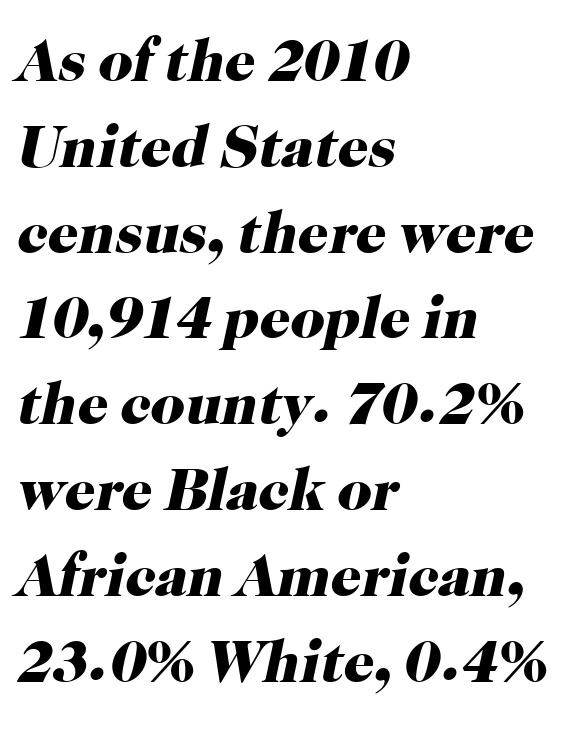
Q: Is the text bold? A: Yes.
Q: Is the text italic (slanted)? A: Yes, it leans right by about 12 degrees.
Q: Is the typeface a serif or a sans-serif typeface? A: Serif.
Q: Is the text underlined? A: No.
Q: How is the paragraph aligned? A: Left-aligned.
Q: Is the spacing between letters normal or unusually wide? A: Normal.
Q: Is the spacing between lines tight, normal or loose? A: Normal.
Q: Width (condensed, normal, or wide)? A: Normal.
Q: Stroke contrast? A: High.
Q: x-height? A: Medium.
Q: Monospaced? A: No.
